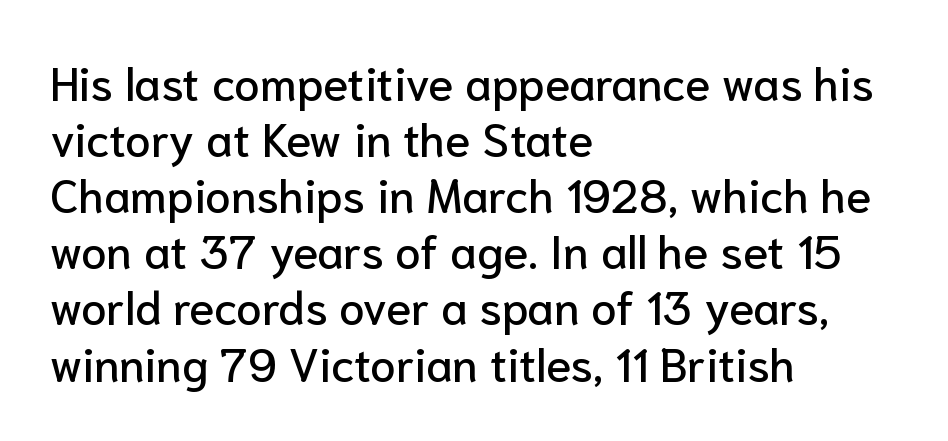
{"serif": "no", "italic": "no", "width": "normal", "stroke_contrast": "low", "x_height": "medium", "monospaced": "no", "underline": "no", "align": "left", "line_spacing_ratio": 1.22, "letter_spacing": "normal", "letter_spacing_em": 0.0, "glyph_px": 46}
